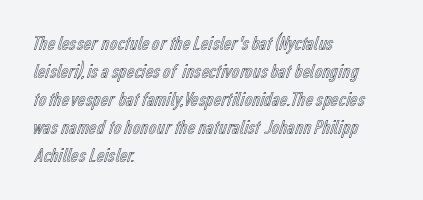
{"underline": "no", "align": "left", "line_spacing": "normal", "line_spacing_ratio": 1.33, "letter_spacing": "normal", "letter_spacing_em": 0.0, "glyph_px": 21}
